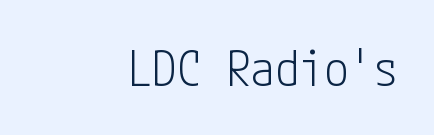
The image shows 49 px light, condensed sans-serif type, upright; set right-aligned, normal letter spacing, not underlined; low stroke contrast and a medium x-height.
